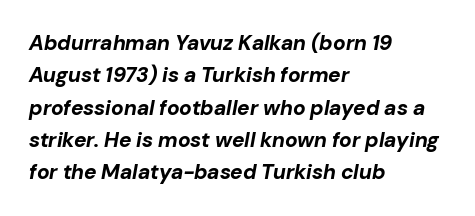
{"italic": "yes", "lean": "right", "slant_degrees": 10, "bold": "yes", "underline": "no", "align": "left", "line_spacing": "normal", "line_spacing_ratio": 1.54, "letter_spacing": "normal", "letter_spacing_em": 0.0, "glyph_px": 21}
